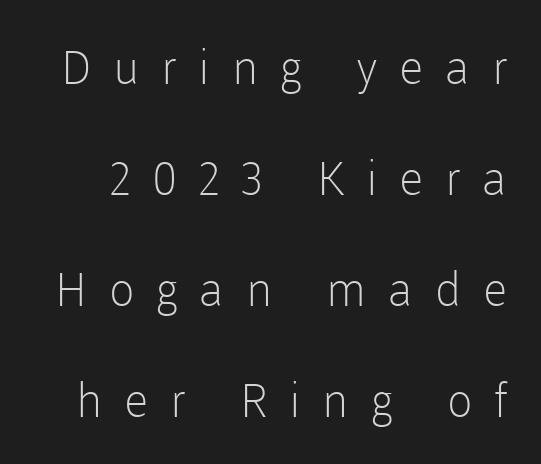
Nothing sits at the stroke ends, so this counts as sans-serif. The lettering holds an erect, upright posture throughout. The space between consecutive lines is lavish. The line texture is sparse and dotted thanks to wide tracking.
